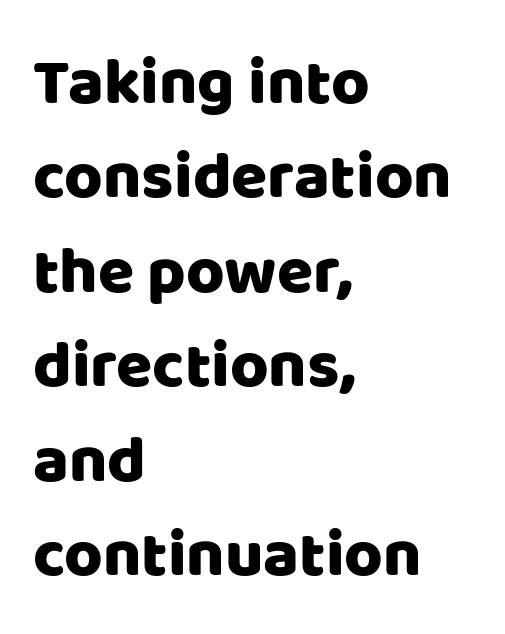
Q: Is the text italic (slanted)? A: No, it is upright.
Q: Is the typeface a serif or a sans-serif typeface? A: Sans-serif.
Q: Is the text underlined? A: No.
Q: How is the paragraph aligned? A: Left-aligned.
Q: Is the spacing between letters normal or unusually wide? A: Normal.
Q: Is the spacing between lines tight, normal or loose? A: Normal.
Q: Width (condensed, normal, or wide)? A: Normal.
Q: Stroke contrast? A: Low.
Q: x-height? A: Large.
Q: Monospaced? A: No.
